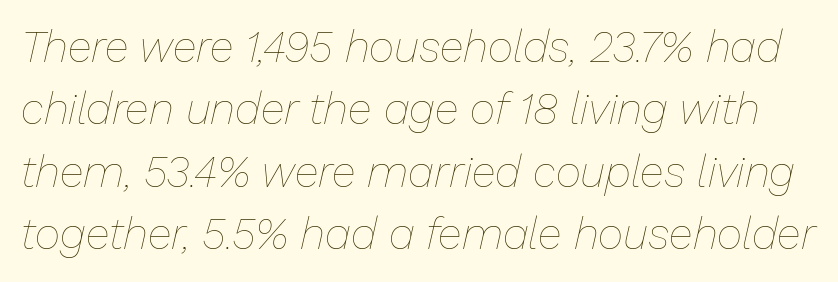
{"italic": "yes", "lean": "right", "slant_degrees": 13, "bold": "no", "weight": "thin", "width": "normal", "stroke_contrast": "low", "x_height": "medium", "monospaced": "no", "underline": "no", "line_spacing": "normal", "line_spacing_ratio": 1.42, "letter_spacing": "normal", "letter_spacing_em": 0.0, "glyph_px": 44}
